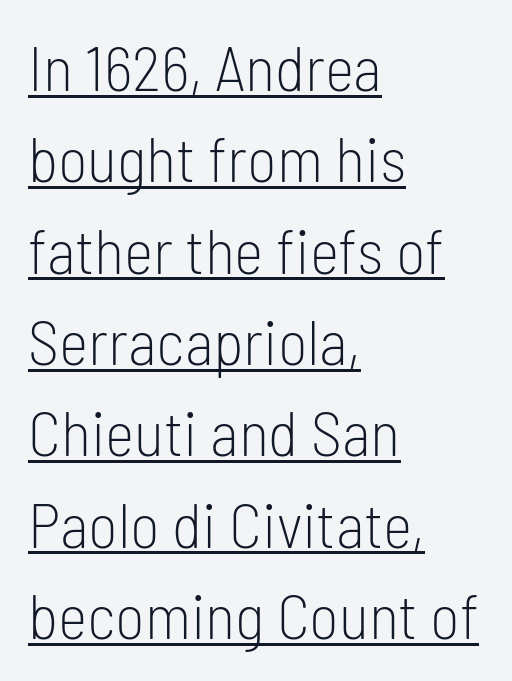
This is not heavy type; no bold has been used. You could not count columns in this text — the font is proportionally spaced. Each new line begins a customary step beneath the previous one. What kind of face is this? One without serifs — a sans. The passage shown has conventional tracking throughout. The typography opts for an upright posture over an oblique one.
